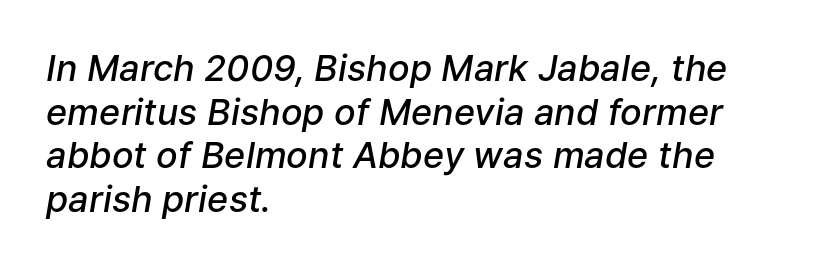
{"italic": "yes", "lean": "right", "slant_degrees": 9, "bold": "semi", "weight": "semibold", "width": "normal", "stroke_contrast": "low", "x_height": "medium", "monospaced": "no", "underline": "no", "align": "left", "line_spacing_ratio": 1.21, "letter_spacing": "normal", "letter_spacing_em": 0.0, "glyph_px": 36}
